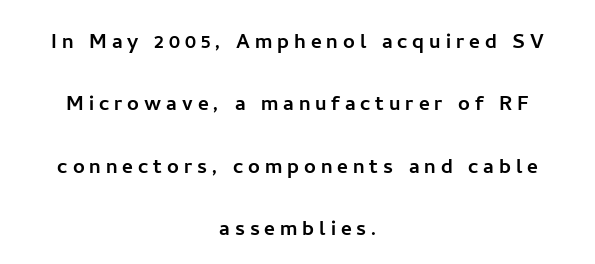
{"italic": "no", "underline": "no", "align": "center", "line_spacing": "loose", "line_spacing_ratio": 2.4, "glyph_px": 26}
